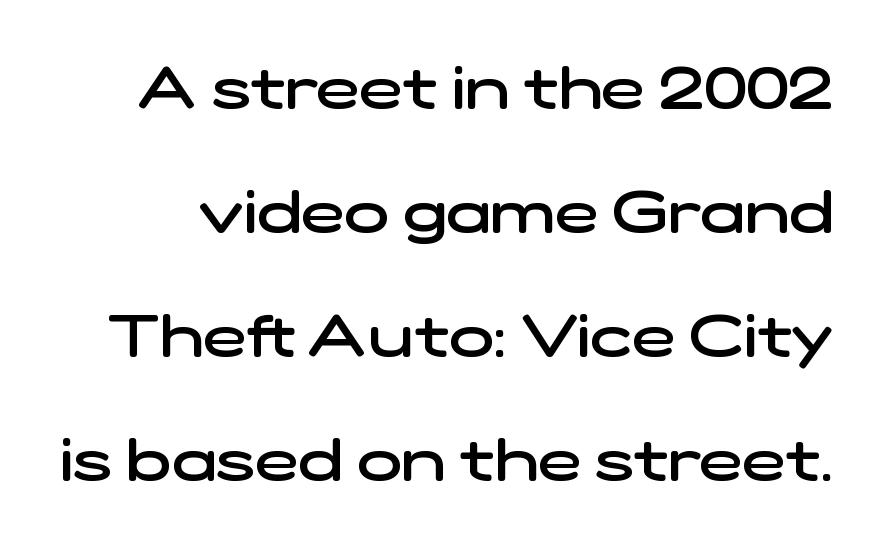
The image shows 59 px semibold, wide sans-serif type; set loose line spacing (2.1x), normal letter spacing, not underlined; low stroke contrast and a medium x-height.
